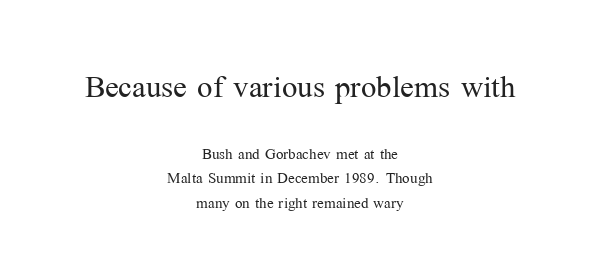
Q: Is the text bold? A: No.
Q: Is the text italic (slanted)? A: No, it is upright.
Q: Is the typeface a serif or a sans-serif typeface? A: Serif.
Q: Is the text underlined? A: No.
Q: How is the paragraph aligned? A: Centered.
Q: Is the spacing between letters normal or unusually wide? A: Normal.
Q: Which block of text is set in a larger size, the first (top) or the second (bottom)? A: The first (top) one.
Q: Width (condensed, normal, or wide)? A: Normal.
Q: Stroke contrast? A: Medium.
Q: x-height? A: Medium.
Q: Monospaced? A: No.
